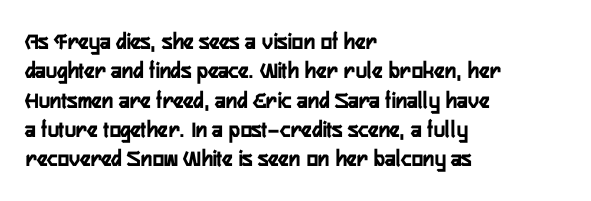
Q: Is the text bold? A: Yes.
Q: Is the text italic (slanted)? A: No, it is upright.
Q: Is the text underlined? A: No.
Q: How is the paragraph aligned? A: Left-aligned.
Q: Is the spacing between letters normal or unusually wide? A: Normal.
